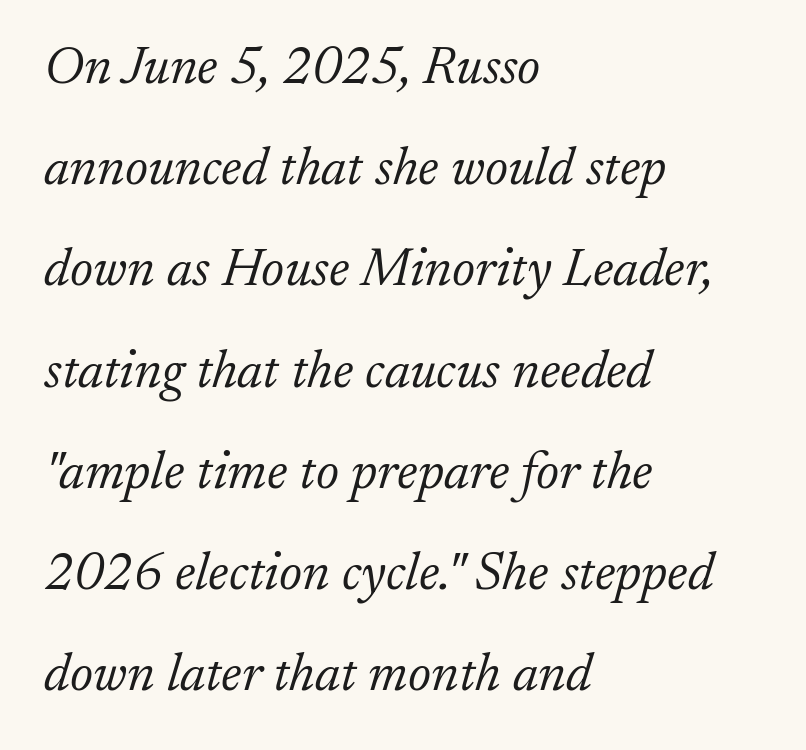
Line starts are locked; line ends wander. The weight would be labelled regular, book, light, or lighter still. Slanted lettering throughout. How are the letters spaced? Ordinarily, with no added tracking. Honestly, the rows look like they've been pulled way apart. Only glyphs here, with clear space below each row.
